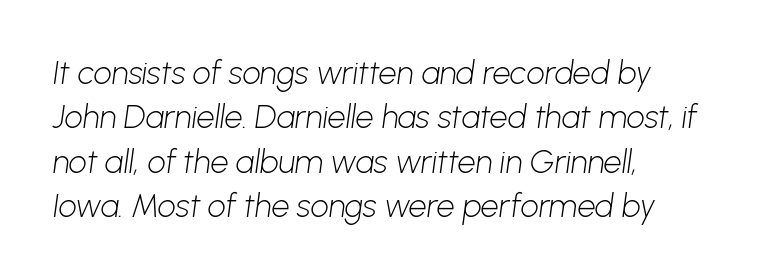
The image shows 32 px light sans-serif type; set left-aligned, normal line spacing (1.39x), normal letter spacing, not underlined; low stroke contrast and a medium x-height.
